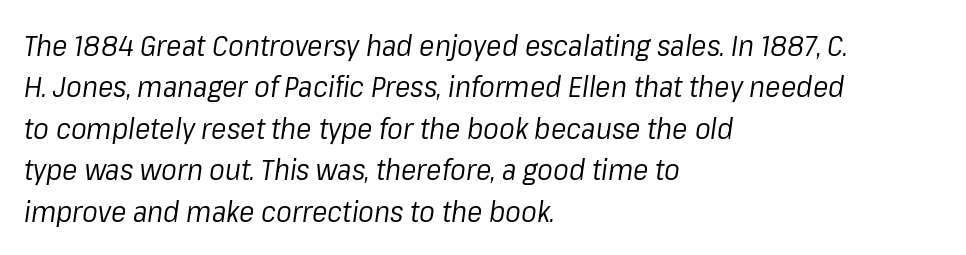
The image shows 29 px regular-weight type, italic (leaning right); set left-aligned, normal line spacing (1.43x), normal letter spacing, not underlined; low stroke contrast and a medium x-height.
